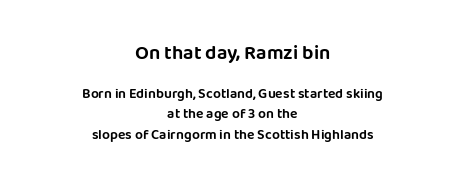
The image shows 20 px text type, upright; set centered, normal line spacing (1.45x), normal letter spacing, not underlined; the first (top) block is 1.43x larger.
